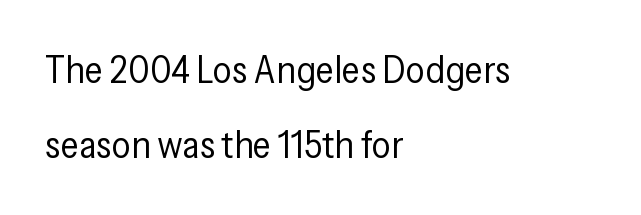
The image shows 38 px regular-weight, condensed sans-serif type, upright; set left-aligned, loose line spacing (1.98x), normal letter spacing, not underlined; low stroke contrast and a medium x-height.
